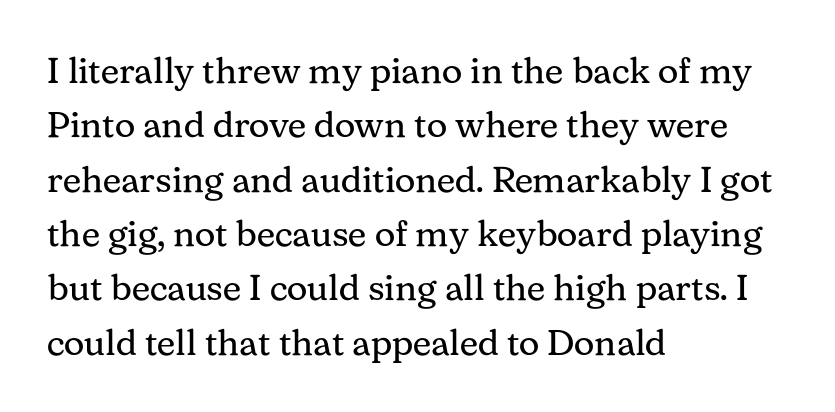
Q: Is the text bold? A: No.
Q: Is the text italic (slanted)? A: No, it is upright.
Q: Is the typeface a serif or a sans-serif typeface? A: Serif.
Q: Is the text underlined? A: No.
Q: How is the paragraph aligned? A: Left-aligned.
Q: Is the spacing between letters normal or unusually wide? A: Normal.
Q: Is the spacing between lines tight, normal or loose? A: Normal.
Q: Width (condensed, normal, or wide)? A: Normal.
Q: Stroke contrast? A: Medium.
Q: x-height? A: Medium.
Q: Monospaced? A: No.
